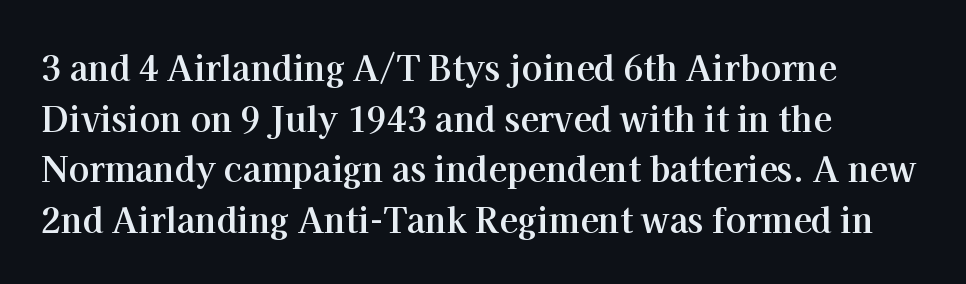
{"serif": "yes", "italic": "no", "bold": "yes", "weight": "bold", "width": "normal", "stroke_contrast": "high", "x_height": "medium", "monospaced": "no", "underline": "no", "align": "left", "line_spacing": "normal", "line_spacing_ratio": 1.49, "letter_spacing": "normal", "letter_spacing_em": 0.0, "glyph_px": 34}
